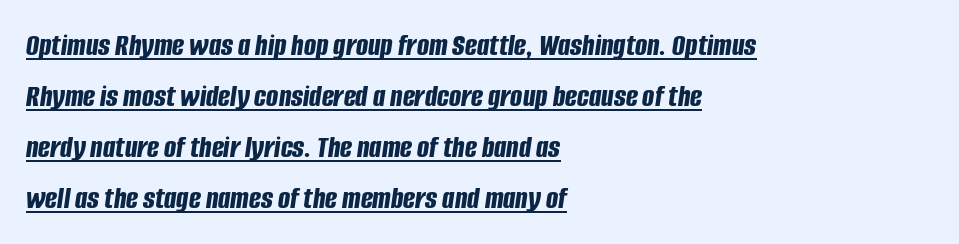
Q: Is the text bold? A: Yes.
Q: Is the text italic (slanted)? A: Yes, it leans right by about 8 degrees.
Q: Is the text underlined? A: Yes.
Q: How is the paragraph aligned? A: Left-aligned.
Q: Is the spacing between letters normal or unusually wide? A: Normal.
Q: Is the spacing between lines tight, normal or loose? A: Normal.
Q: Width (condensed, normal, or wide)? A: Condensed.
Q: Stroke contrast? A: Low.
Q: x-height? A: Large.
Q: Monospaced? A: No.
